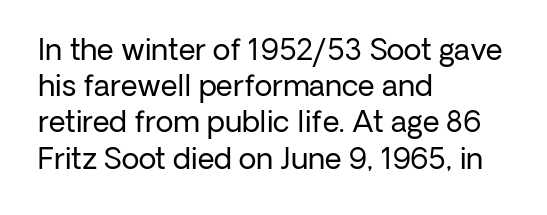
The image shows 29 px regular-weight sans-serif type, upright; set left-aligned, normal line spacing (1.25x), normal letter spacing, not underlined; low stroke contrast and a medium x-height.
